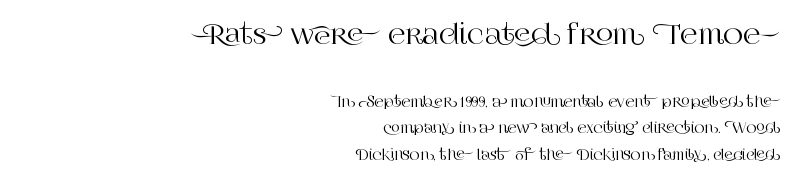
The image shows 27 px text type, upright; set right-aligned, line spacing 1.89x, normal letter spacing, not underlined; the first (top) block is 1.93x larger.
